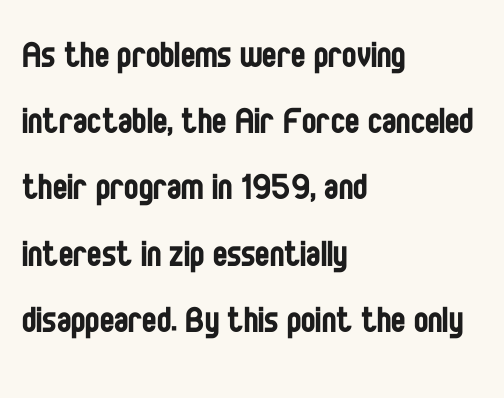
{"serif": "no", "italic": "no", "bold": "no", "weight": "regular", "width": "condensed", "stroke_contrast": "low", "x_height": "large", "monospaced": "no", "underline": "no", "align": "left", "line_spacing": "normal", "line_spacing_ratio": 1.54, "letter_spacing": "normal", "letter_spacing_em": 0.0, "glyph_px": 43}
